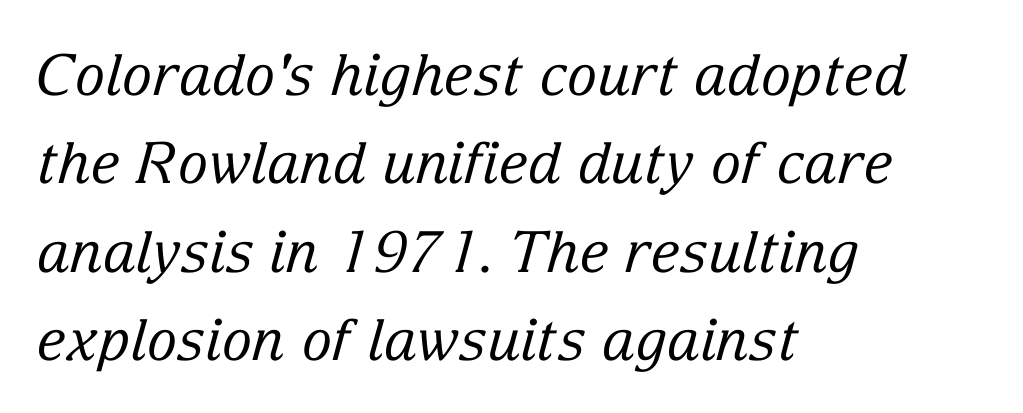
The space directly below the letters is spotless. Heaviness? Minimal to ordinary, like unemphasized prose. Quick note: interline space is typical. If you drew a ruler down the left edge, every line would touch it. The letters advance in unequal steps, a hallmark of proportional type.
